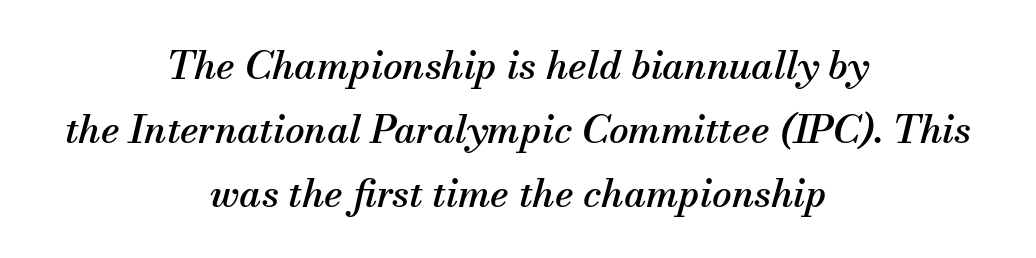
The image shows 39 px serif type, italic (leaning right); set centered, normal line spacing (1.64x), normal letter spacing, not underlined; medium stroke contrast and a small x-height.
